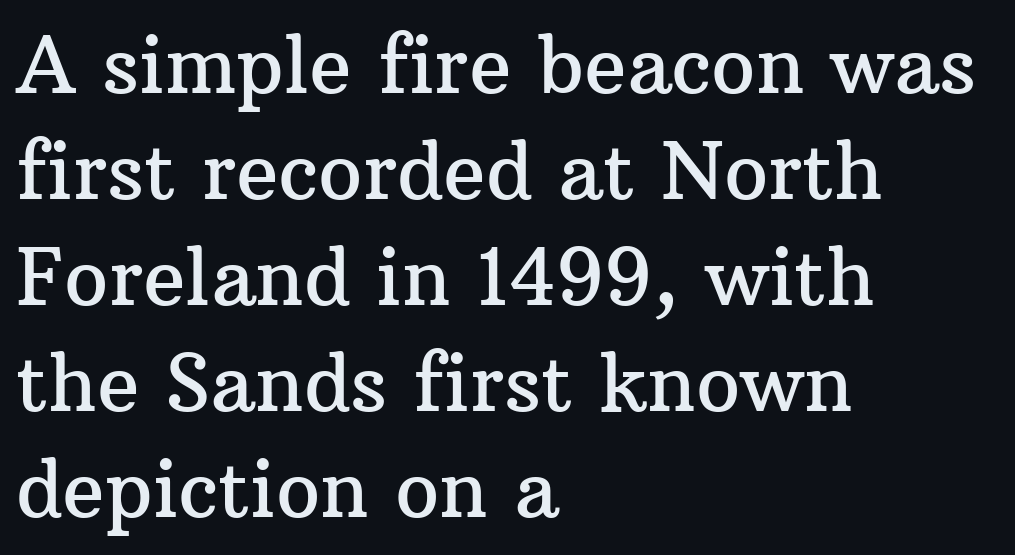
Q: Is the text italic (slanted)? A: No, it is upright.
Q: Is the typeface a serif or a sans-serif typeface? A: Serif.
Q: Is the text underlined? A: No.
Q: How is the paragraph aligned? A: Left-aligned.
Q: Is the spacing between letters normal or unusually wide? A: Normal.
Q: Is the spacing between lines tight, normal or loose? A: Normal.
Q: Width (condensed, normal, or wide)? A: Normal.
Q: Stroke contrast? A: Medium.
Q: x-height? A: Medium.
Q: Monospaced? A: No.
